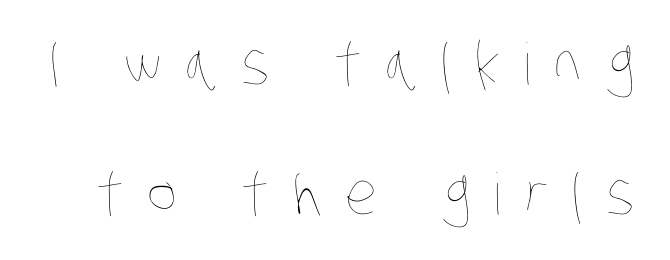
Notice the wide empty band between every row — that's loose leading. You could only call the tracking loose — the letters float apart. Varying glyph widths throughout — classic text-font behaviour. The zone under the glyphs is completely vacant. No extra ink here — the face is not bold.
